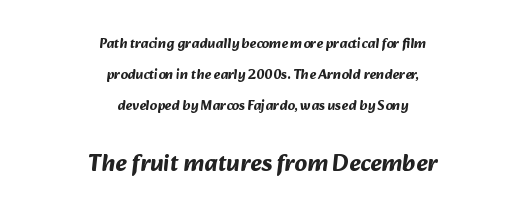
Q: Is the text bold? A: Yes.
Q: Is the text underlined? A: No.
Q: How is the paragraph aligned? A: Centered.
Q: Is the spacing between letters normal or unusually wide? A: Normal.
Q: Is the spacing between lines tight, normal or loose? A: Loose.
Q: Which block of text is set in a larger size, the first (top) or the second (bottom)? A: The second (bottom) one.
